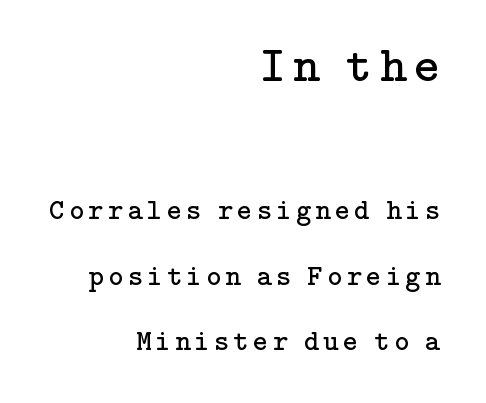
Line ends are locked; line starts wander. The typography opts for an upright posture over an oblique one. These lines stand farther apart than default settings would place them. Are there feet on the stems? There are — it's a serif. The designer gave the opening block more size than the closing block. Nobody drew a line under any word here.
